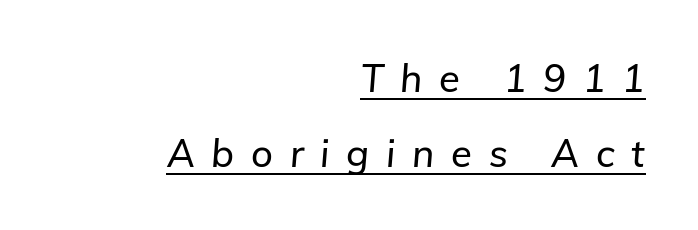
{"italic": "yes", "lean": "right", "slant_degrees": 5, "width": "normal", "stroke_contrast": "low", "x_height": "medium", "monospaced": "no", "underline": "yes", "align": "right", "line_spacing": "loose", "line_spacing_ratio": 1.97, "letter_spacing": "wide", "letter_spacing_em": 0.44, "glyph_px": 38}
